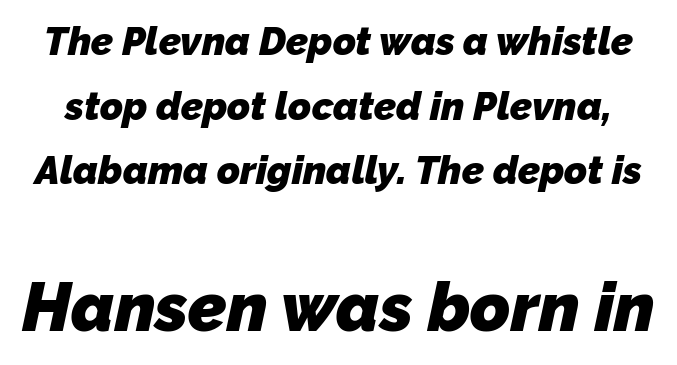
The image shows 68 px heavy sans-serif type; set normal line spacing (1.66x), normal letter spacing, not underlined; the second (bottom) block is 1.74x larger; low stroke contrast and a medium x-height.
